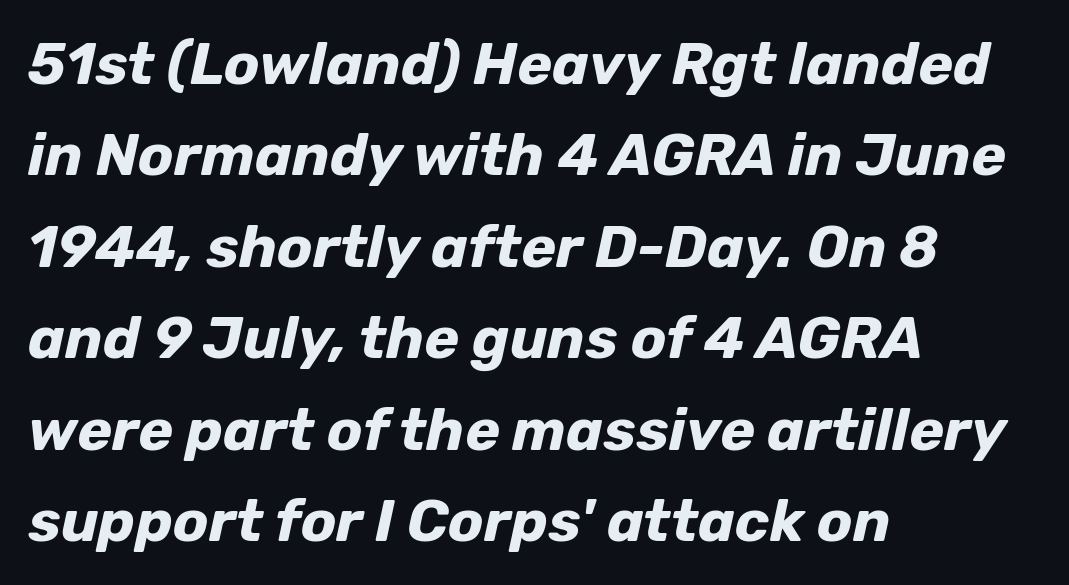
{"italic": "yes", "lean": "right", "slant_degrees": 12, "bold": "yes", "weight": "bold", "width": "normal", "stroke_contrast": "low", "x_height": "medium", "monospaced": "no", "underline": "no", "align": "left", "line_spacing": "normal", "line_spacing_ratio": 1.55, "letter_spacing": "normal", "letter_spacing_em": 0.0, "glyph_px": 59}
